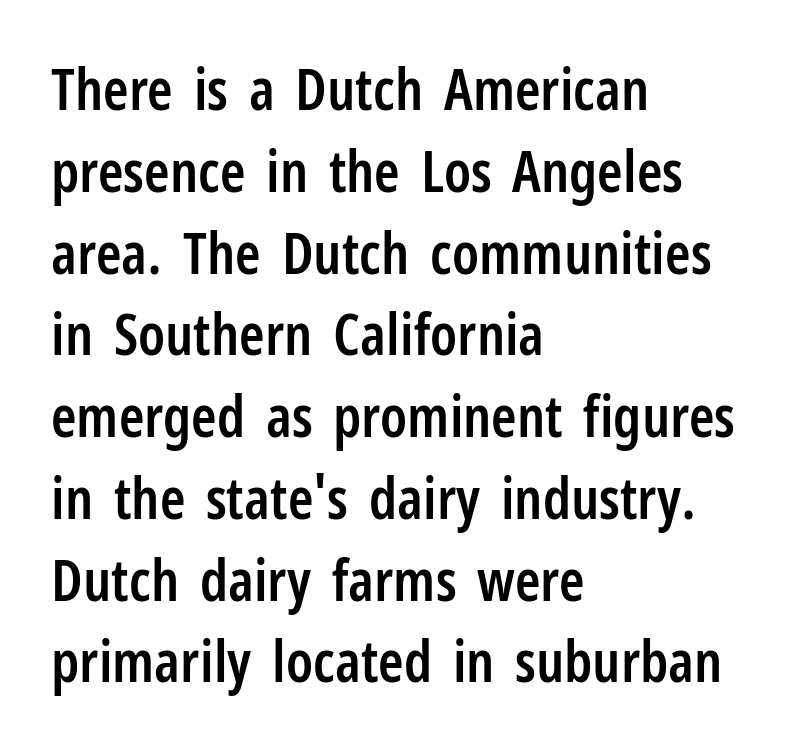
The image shows 58 px semibold, condensed sans-serif type, upright; set left-aligned, normal line spacing (1.41x), normal letter spacing, not underlined; low stroke contrast and a medium x-height.
